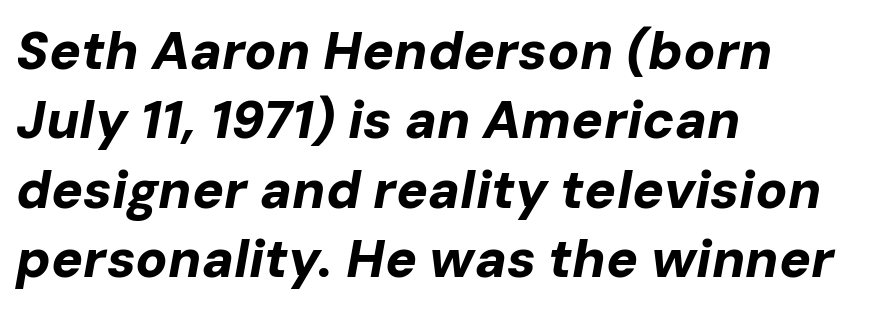
{"italic": "yes", "lean": "right", "slant_degrees": 10, "bold": "yes", "weight": "bold", "width": "normal", "stroke_contrast": "low", "x_height": "medium", "monospaced": "no", "underline": "no", "align": "left", "line_spacing": "normal", "line_spacing_ratio": 1.31, "letter_spacing": "normal", "letter_spacing_em": 0.0, "glyph_px": 53}
